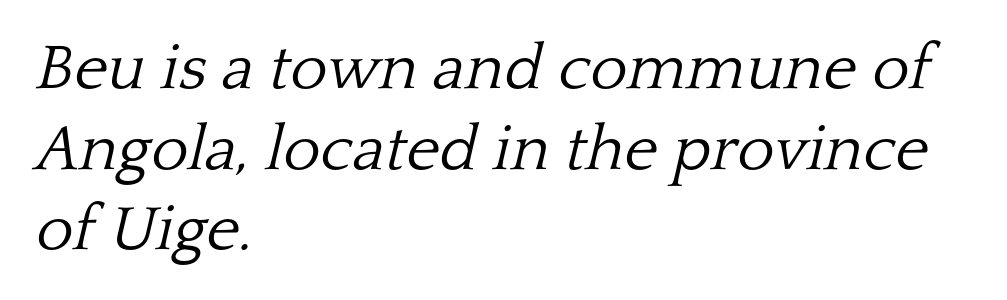
The image shows 64 px light serif type, italic (leaning right); set left-aligned, normal line spacing (1.26x), normal letter spacing, not underlined; low stroke contrast and a medium x-height.
